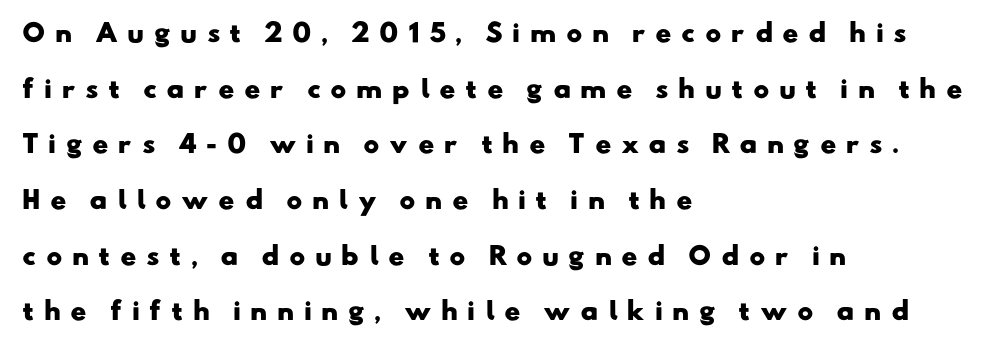
{"bold": "yes", "underline": "no", "align": "left", "line_spacing": "loose", "line_spacing_ratio": 2.32, "letter_spacing": "wide", "letter_spacing_em": 0.39, "glyph_px": 24}
